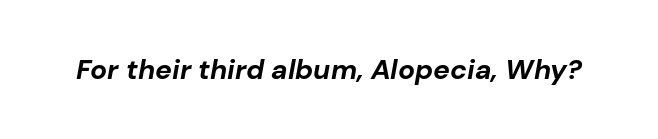
Proportional: the letters do not fall into vertical columns. Designer's note — italics engaged. Plain, unruled lines of type. The horizontal fit of the characters is conventional and even. This is heavy type, rendered in bold.
